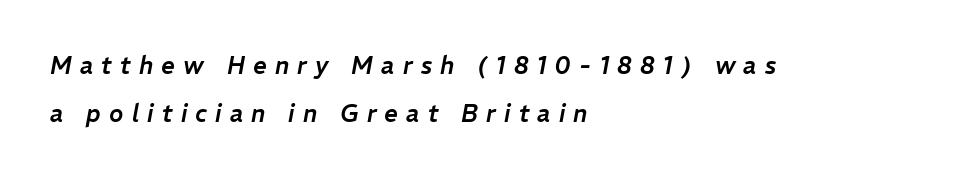
Q: Is the text italic (slanted)? A: Yes, it leans right by about 11 degrees.
Q: Is the text underlined? A: No.
Q: How is the paragraph aligned? A: Left-aligned.
Q: Is the spacing between letters normal or unusually wide? A: Unusually wide.
Q: Is the spacing between lines tight, normal or loose? A: Loose.
